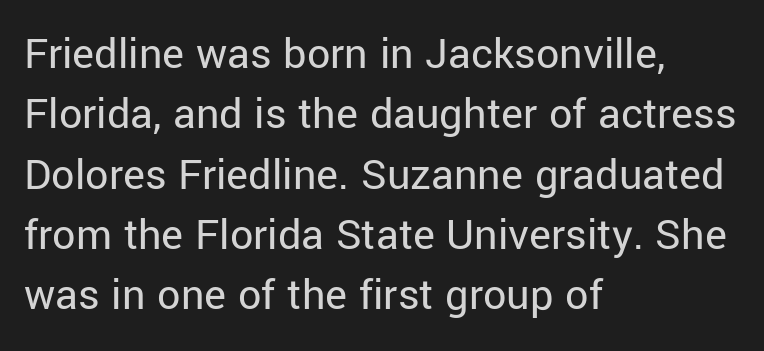
The image shows 46 px regular-weight sans-serif type, upright; set left-aligned, normal line spacing (1.31x), normal letter spacing, not underlined; low stroke contrast and a medium x-height.
